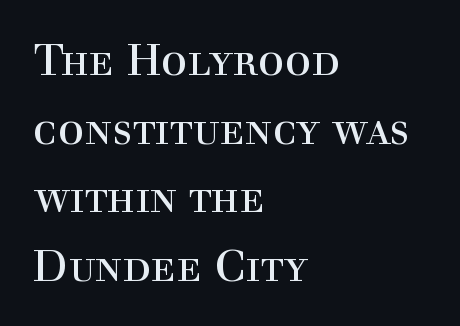
The image shows 44 px regular-weight serif type, upright; set left-aligned, normal line spacing (1.56x), normal letter spacing, not underlined; a medium x-height.
